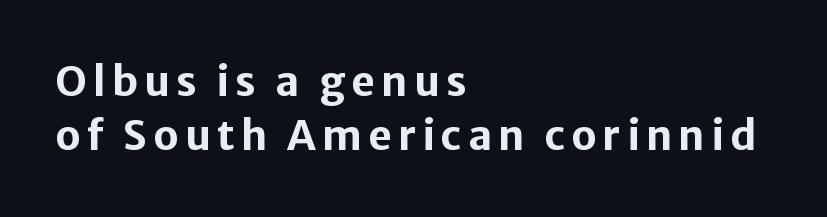
{"serif": "no", "italic": "no", "bold": "yes", "weight": "bold", "width": "normal", "stroke_contrast": "low", "x_height": "medium", "monospaced": "no", "underline": "no", "align": "left", "line_spacing": "normal", "line_spacing_ratio": 1.31, "glyph_px": 41}
